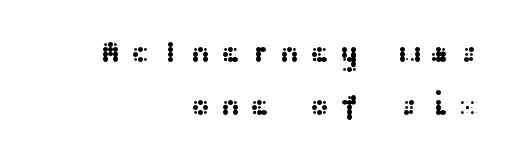
Inter-character spacing is expanded well beyond the font's built-in metrics. Lines of text with bare space underneath. The setting favours the right margin, as signatures and pull-quotes sometimes do. The characters display no serif detailing; their extremities are plain. The font's upright variant was chosen for this text.
